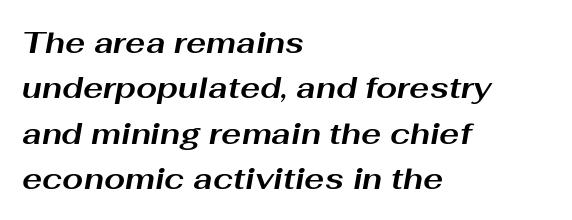
Q: Is the text bold? A: Yes.
Q: Is the text italic (slanted)? A: Yes, it leans right by about 10 degrees.
Q: Is the text underlined? A: No.
Q: How is the paragraph aligned? A: Left-aligned.
Q: Is the spacing between letters normal or unusually wide? A: Normal.
Q: Is the spacing between lines tight, normal or loose? A: Normal.
Q: Width (condensed, normal, or wide)? A: Wide.
Q: Stroke contrast? A: Medium.
Q: x-height? A: Medium.
Q: Monospaced? A: No.
